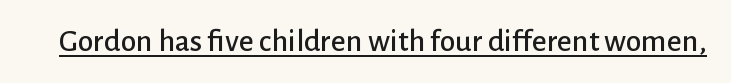
The image shows 32 px sans-serif type, upright; set normal letter spacing, underlined; low stroke contrast and a medium x-height.
